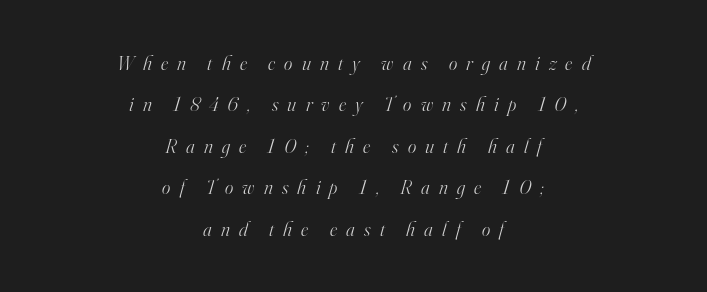
Q: Is the text bold? A: No.
Q: Is the text italic (slanted)? A: Yes, it leans right by about 16 degrees.
Q: Is the text underlined? A: No.
Q: How is the paragraph aligned? A: Centered.
Q: Is the spacing between letters normal or unusually wide? A: Unusually wide.
Q: Is the spacing between lines tight, normal or loose? A: Loose.
